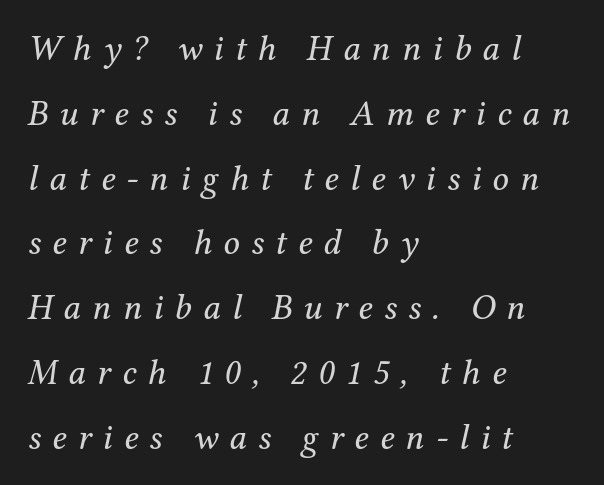
Casual observation: everything's shoved over to the left. The passage shown is not underscored anywhere. These lines were composed using italics. The type family on display is of the serif kind. These glyphs show unthickened strokes, regular width or finer. Think of a printed novel: that variable character pitch is what you see here.
